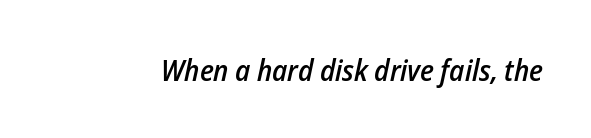
{"italic": "yes", "lean": "right", "slant_degrees": 12, "bold": "semi", "weight": "semibold", "width": "condensed", "stroke_contrast": "low", "x_height": "medium", "monospaced": "no", "underline": "no", "letter_spacing": "normal", "letter_spacing_em": 0.0, "glyph_px": 30}
